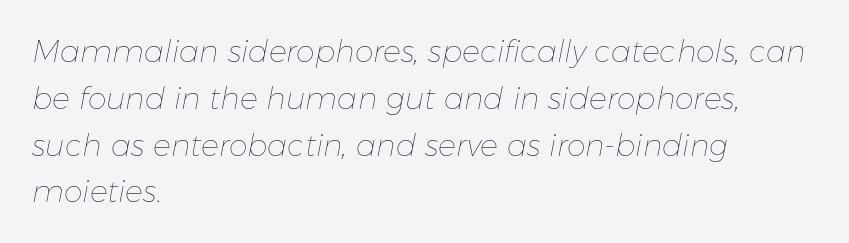
{"italic": "yes", "lean": "right", "slant_degrees": 11, "bold": "no", "weight": "thin", "width": "normal", "stroke_contrast": "low", "x_height": "medium", "monospaced": "no", "underline": "no", "align": "left", "line_spacing": "normal", "line_spacing_ratio": 1.56, "letter_spacing": "normal", "letter_spacing_em": 0.0, "glyph_px": 30}
